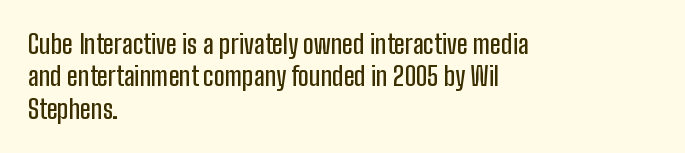
{"italic": "no", "underline": "no", "align": "left", "line_spacing": "normal", "line_spacing_ratio": 1.25, "letter_spacing": "normal", "letter_spacing_em": 0.0, "glyph_px": 26}
